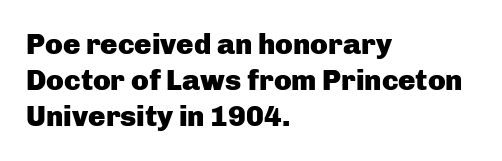
The image shows 29 px heavy sans-serif type, upright; set left-aligned, normal line spacing (1.25x), normal letter spacing, not underlined; low stroke contrast and a medium x-height.
